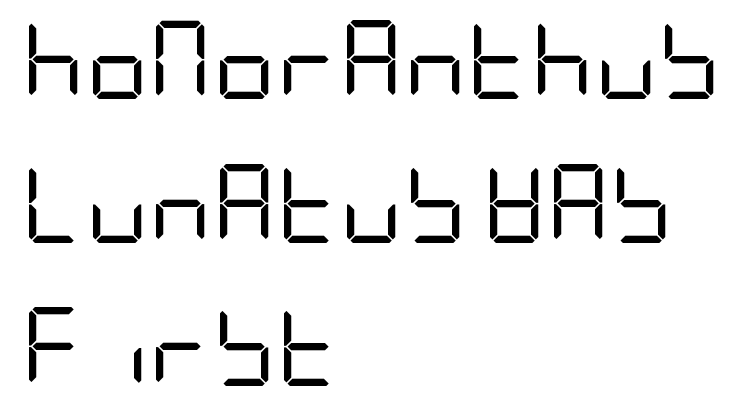
What kind of face is this? One without serifs — a sans. The paragraph has a hard left edge and a soft right edge. Italic: no, the glyphs are upright roman. You could call the tracking neutral — neither tight nor loose.
